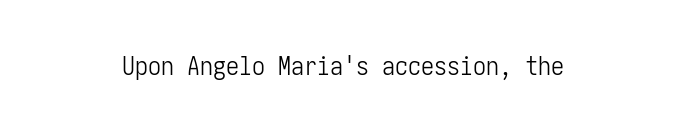
A roman cut, with each character standing at attention. Decoration check: the copy has no underline. The gaps between neighbouring characters are ordinary and unremarkable. Bold? No — there's no thickening of the strokes.
